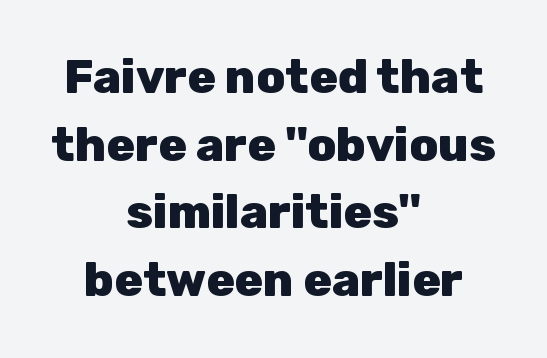
The image shows 47 px heavy sans-serif type, upright; set centered, normal line spacing (1.44x), normal letter spacing, not underlined; low stroke contrast and a medium x-height.
